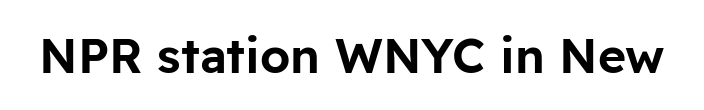
{"serif": "no", "italic": "no", "width": "normal", "stroke_contrast": "low", "x_height": "medium", "monospaced": "no", "underline": "no", "letter_spacing": "normal", "letter_spacing_em": 0.0, "glyph_px": 48}
